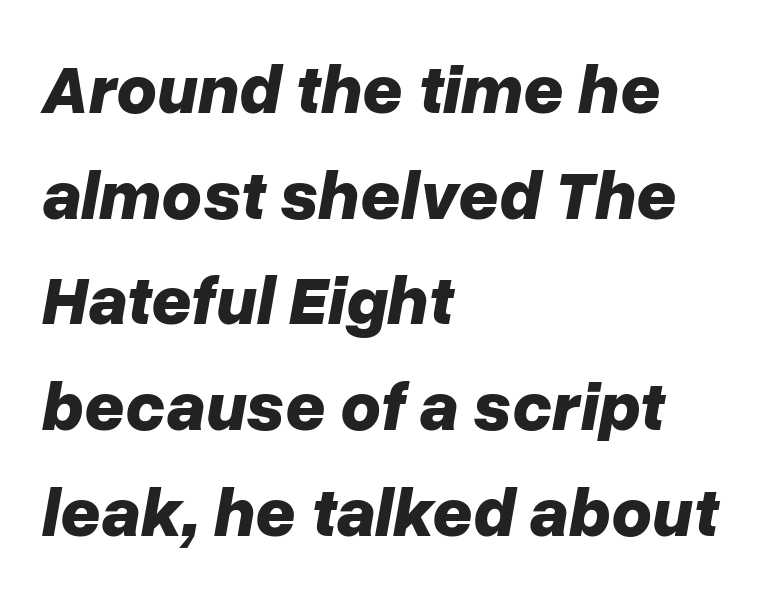
Q: Is the text bold? A: Yes.
Q: Is the text italic (slanted)? A: Yes, it leans right by about 10 degrees.
Q: Is the text underlined? A: No.
Q: How is the paragraph aligned? A: Left-aligned.
Q: Is the spacing between letters normal or unusually wide? A: Normal.
Q: Is the spacing between lines tight, normal or loose? A: Normal.
Q: Width (condensed, normal, or wide)? A: Normal.
Q: Stroke contrast? A: Low.
Q: x-height? A: Medium.
Q: Monospaced? A: No.
